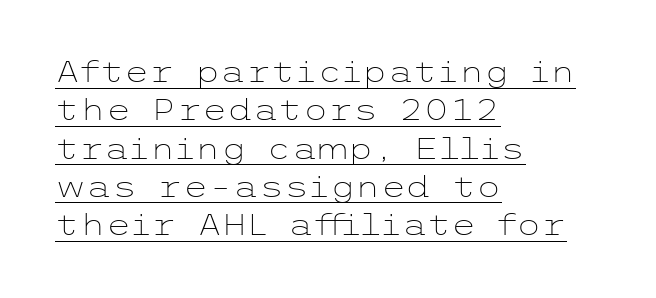
{"serif": "no", "italic": "no", "bold": "no", "weight": "light", "width": "wide", "stroke_contrast": "low", "x_height": "medium", "underline": "yes", "align": "left", "line_spacing": "normal", "line_spacing_ratio": 1.32, "letter_spacing": "normal", "letter_spacing_em": 0.0, "glyph_px": 29}
